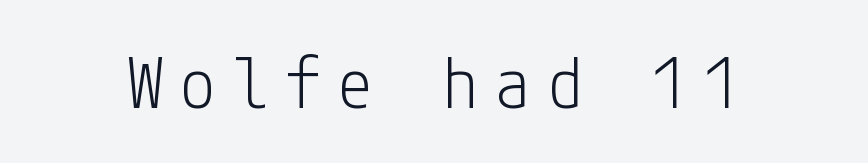
Q: Is the text bold? A: No.
Q: Is the text italic (slanted)? A: No, it is upright.
Q: Is the typeface a serif or a sans-serif typeface? A: Sans-serif.
Q: Is the text underlined? A: No.
Q: Is the spacing between letters normal or unusually wide? A: Unusually wide.
Q: Width (condensed, normal, or wide)? A: Condensed.
Q: Stroke contrast? A: Low.
Q: x-height? A: Medium.
